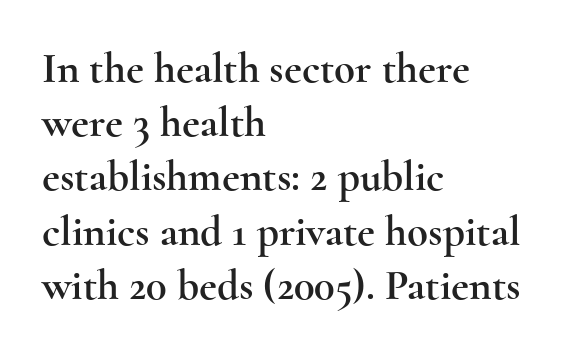
The image shows 43 px wide serif type, upright; set left-aligned, normal line spacing (1.26x), normal letter spacing, not underlined; a small x-height.
